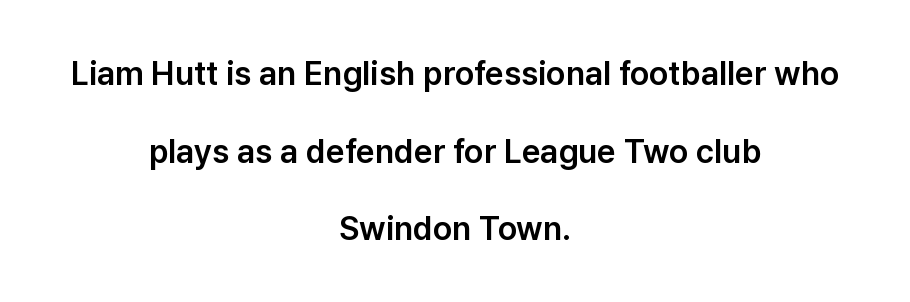
{"serif": "no", "italic": "no", "width": "normal", "stroke_contrast": "low", "x_height": "medium", "monospaced": "no", "underline": "no", "align": "center", "line_spacing": "loose", "line_spacing_ratio": 2.35, "letter_spacing": "normal", "letter_spacing_em": 0.0, "glyph_px": 33}
